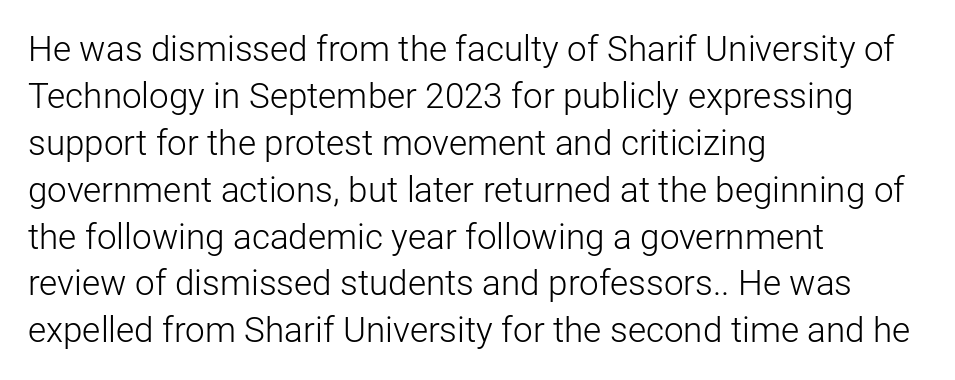
{"serif": "no", "italic": "no", "bold": "no", "weight": "light", "width": "normal", "stroke_contrast": "low", "x_height": "medium", "monospaced": "no", "underline": "no", "align": "left", "line_spacing": "normal", "line_spacing_ratio": 1.34, "letter_spacing": "normal", "letter_spacing_em": 0.0, "glyph_px": 35}
